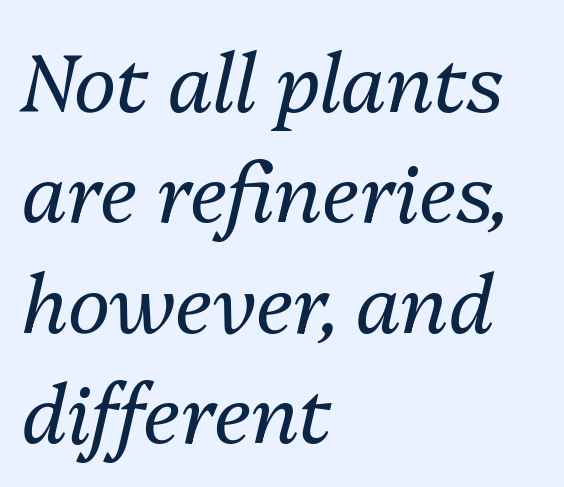
The image shows 80 px regular-weight type, italic (leaning right); set left-aligned, normal line spacing (1.38x), normal letter spacing, not underlined; medium stroke contrast and a medium x-height.
